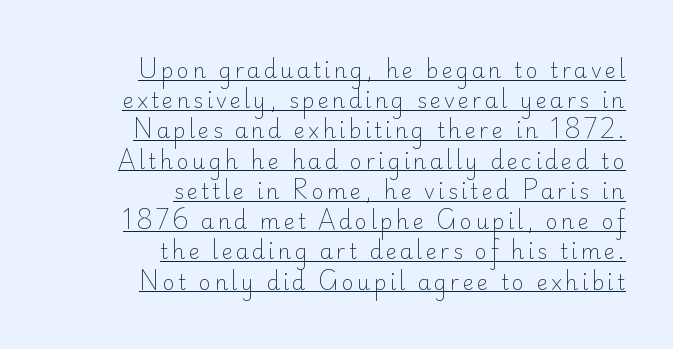
The image shows 21 px text type, upright; set right-aligned, normal line spacing (1.44x), underlined.
